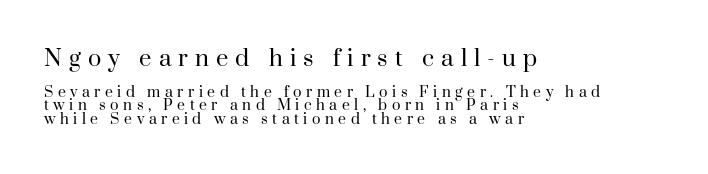
The image shows 22 px text type, upright; set left-aligned, tight line spacing (0.96x), unusually wide letter spacing (+0.32 em), not underlined; the first (top) block is 1.57x larger.
